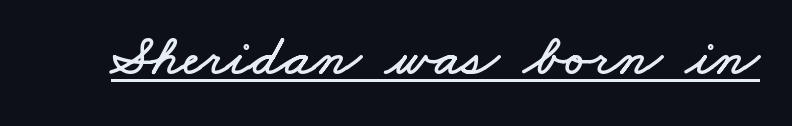
The image shows 59 px wide type; set normal letter spacing, underlined; low stroke contrast and a small x-height.
